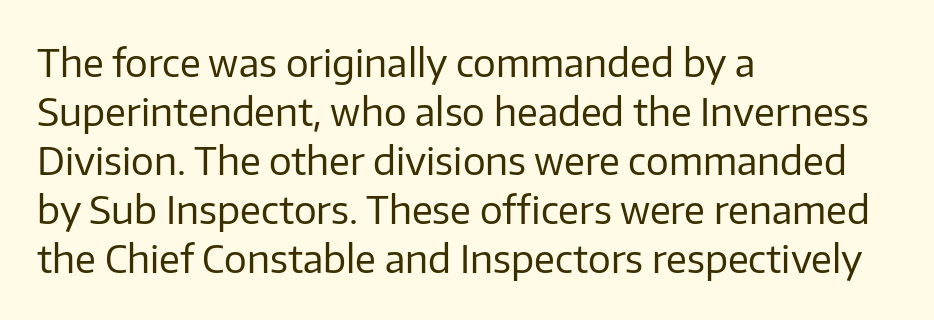
{"serif": "no", "italic": "no", "bold": "no", "weight": "regular", "width": "normal", "stroke_contrast": "low", "x_height": "medium", "monospaced": "no", "underline": "no", "align": "left", "line_spacing": "normal", "line_spacing_ratio": 1.29, "letter_spacing": "normal", "letter_spacing_em": 0.0, "glyph_px": 38}
